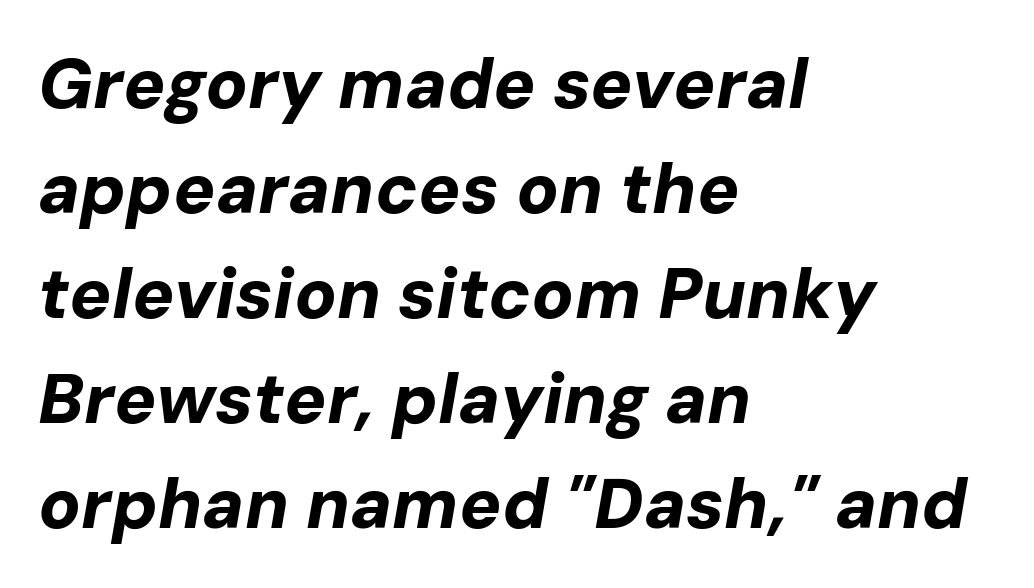
The image shows 70 px bold type, italic (leaning right); set left-aligned, normal line spacing (1.5x), normal letter spacing, not underlined; low stroke contrast and a medium x-height.
